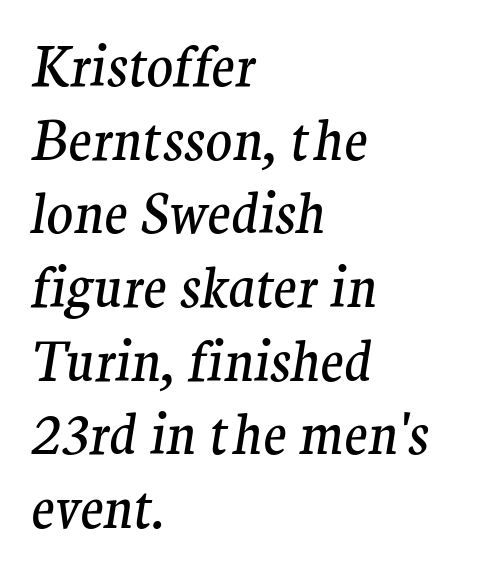
The image shows 55 px regular-weight serif type, italic (leaning right); set left-aligned, normal line spacing (1.34x), normal letter spacing, not underlined; medium stroke contrast and a medium x-height.
